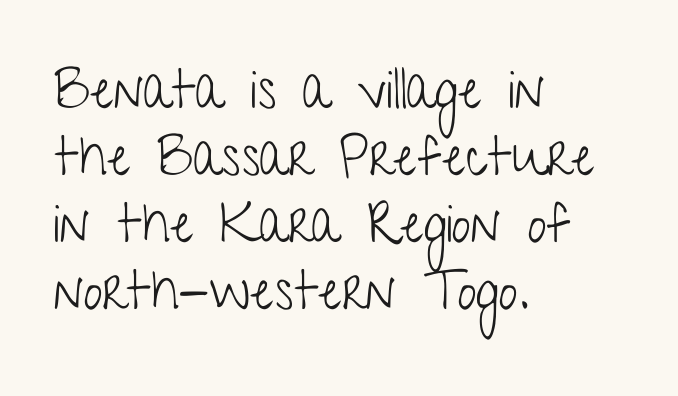
Note: no serifs on the glyphs. A typesetter would call this zero additional tracking. Nope, not italic — everything's standing straight. Descender tails drop into unmarked territory. The lines in this sample share a left origin and differ only in where they stop. Letters have the restrained weight of plain body copy at most.
